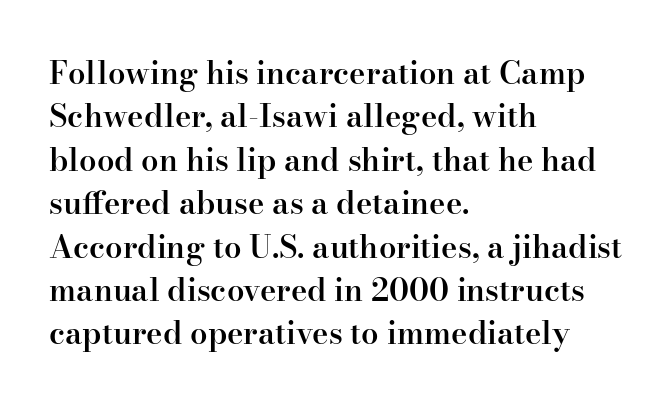
{"serif": "yes", "italic": "no", "bold": "semi", "weight": "semibold", "width": "normal", "stroke_contrast": "high", "x_height": "small", "monospaced": "no", "underline": "no", "align": "left", "line_spacing": "normal", "line_spacing_ratio": 1.4, "letter_spacing": "normal", "letter_spacing_em": 0.0, "glyph_px": 31}
